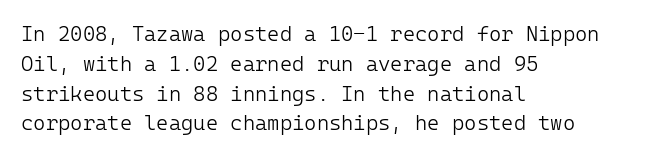
{"italic": "no", "bold": "no", "underline": "no", "align": "left", "line_spacing": "normal", "line_spacing_ratio": 1.42, "letter_spacing": "normal", "letter_spacing_em": 0.0, "glyph_px": 21}
